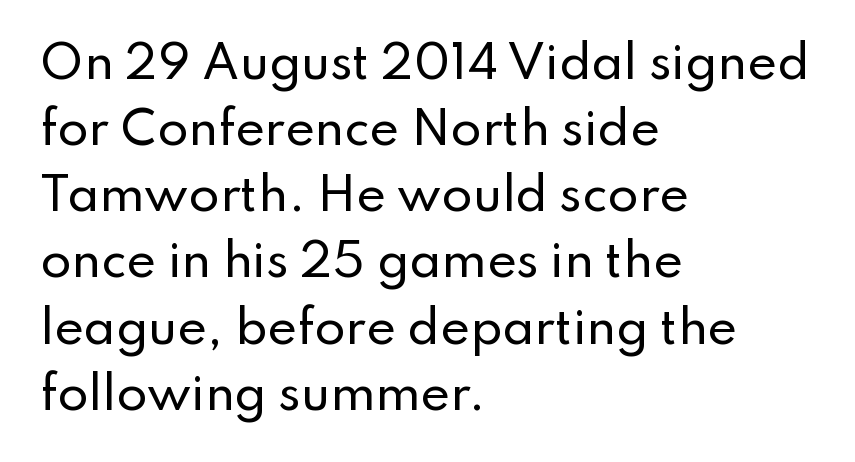
Descender tails drop into unmarked territory. Each line starts at the same left margin while the right side varies. Unlike italic type, these characters show no tilt at all. You could call the tracking neutral — neither tight nor loose. The rendering uses a moderate line-height, typical for paragraphs.
